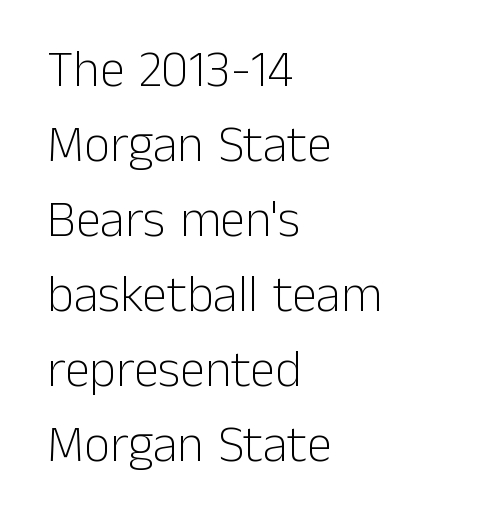
{"serif": "no", "italic": "no", "bold": "no", "weight": "light", "width": "normal", "stroke_contrast": "low", "x_height": "medium", "monospaced": "no", "underline": "no", "align": "left", "line_spacing": "normal", "line_spacing_ratio": 1.47, "letter_spacing": "normal", "letter_spacing_em": 0.0, "glyph_px": 51}
